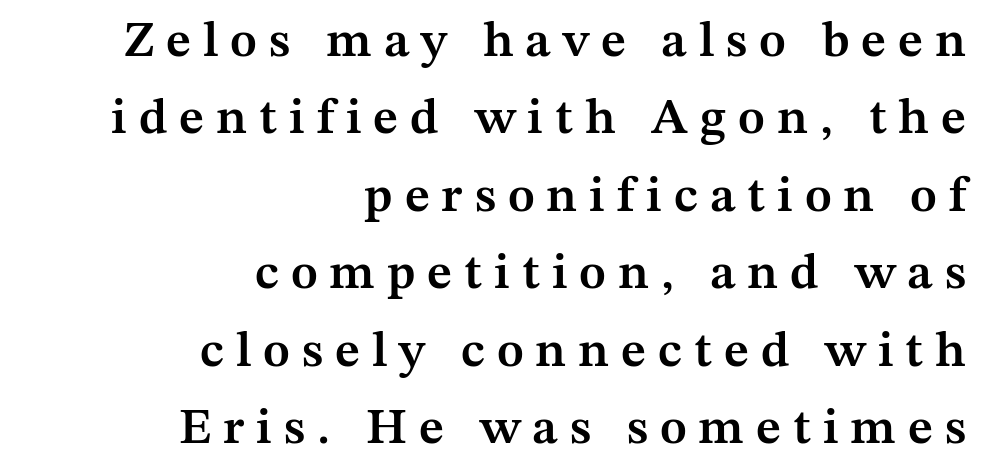
Q: Is the text bold? A: Semi-bold.
Q: Is the text italic (slanted)? A: No, it is upright.
Q: Is the typeface a serif or a sans-serif typeface? A: Serif.
Q: Is the text underlined? A: No.
Q: How is the paragraph aligned? A: Right-aligned.
Q: Is the spacing between letters normal or unusually wide? A: Unusually wide.
Q: Is the spacing between lines tight, normal or loose? A: Normal.
Q: Width (condensed, normal, or wide)? A: Normal.
Q: Stroke contrast? A: Medium.
Q: x-height? A: Medium.
Q: Monospaced? A: No.
